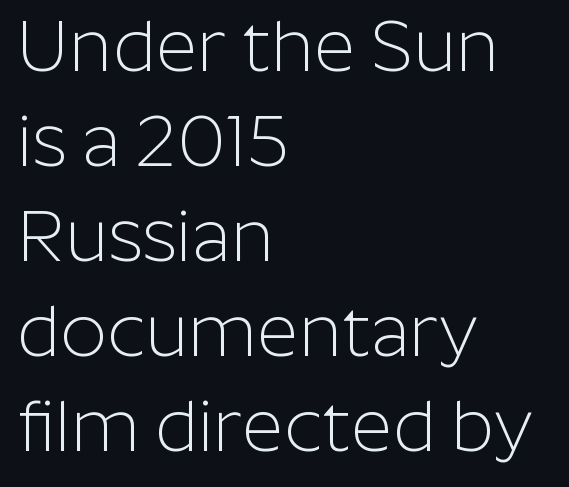
The image shows 72 px light sans-serif type, upright; set left-aligned, normal line spacing (1.32x), normal letter spacing, not underlined; low stroke contrast and a medium x-height.
